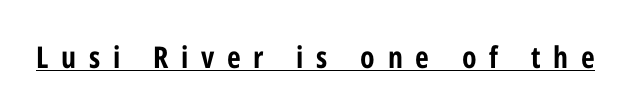
{"serif": "no", "italic": "no", "bold": "yes", "weight": "bold", "width": "condensed", "stroke_contrast": "low", "x_height": "medium", "monospaced": "no", "underline": "yes", "letter_spacing": "wide", "letter_spacing_em": 0.42, "glyph_px": 30}
